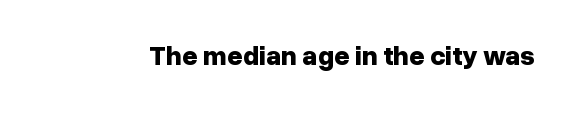
{"italic": "no", "bold": "yes", "underline": "no", "letter_spacing": "normal", "letter_spacing_em": 0.0, "glyph_px": 27}
